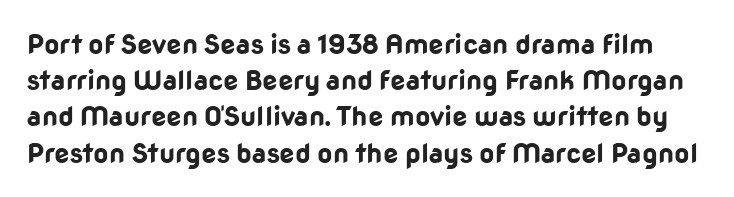
The image shows 27 px bold type, upright; set normal line spacing (1.34x), normal letter spacing, not underlined.
